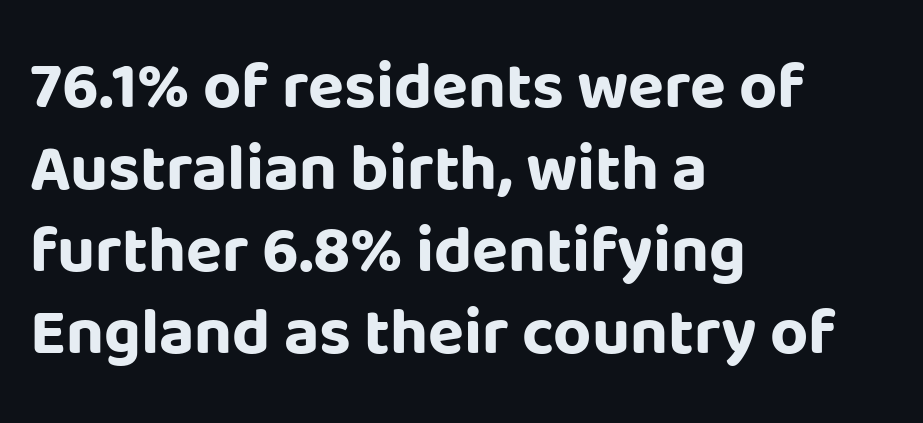
The image shows 66 px bold sans-serif type, upright; set left-aligned, line spacing 1.24x, normal letter spacing, not underlined; low stroke contrast and a large x-height.
